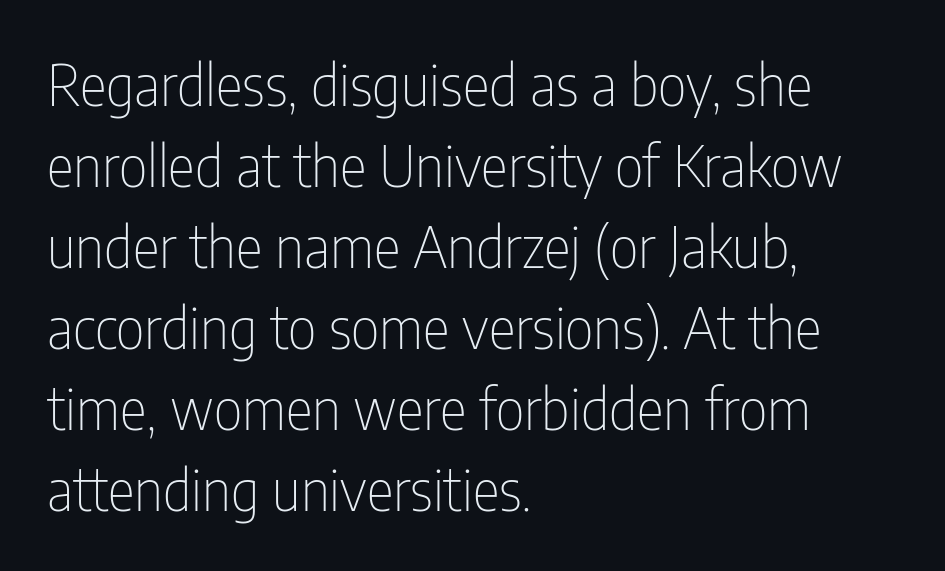
{"serif": "no", "italic": "no", "bold": "no", "weight": "thin", "width": "condensed", "stroke_contrast": "low", "x_height": "medium", "monospaced": "no", "underline": "no", "align": "left", "line_spacing": "normal", "line_spacing_ratio": 1.42, "letter_spacing": "normal", "letter_spacing_em": 0.0, "glyph_px": 57}
